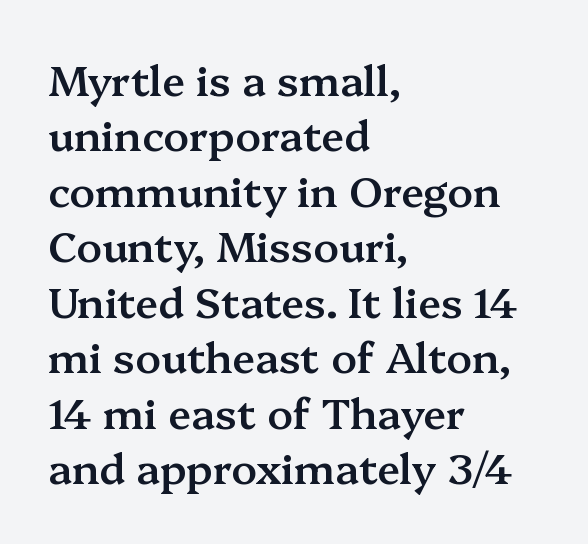
This is roman type, the default non-slanted kind. Is the letter spacing exaggerated? No — it looks like the ordinary default. Each letter keeps its own natural width here, so spacing adapts to shape. Short and long lines alike share a common starting point at left.
